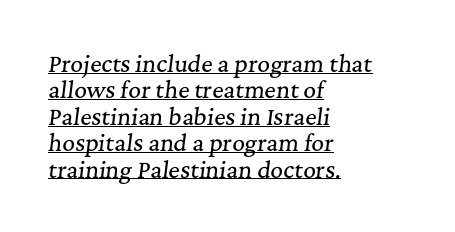
{"italic": "yes", "lean": "right", "slant_degrees": 7, "underline": "yes", "align": "left", "line_spacing_ratio": 1.2, "letter_spacing": "normal", "letter_spacing_em": 0.0, "glyph_px": 22}
